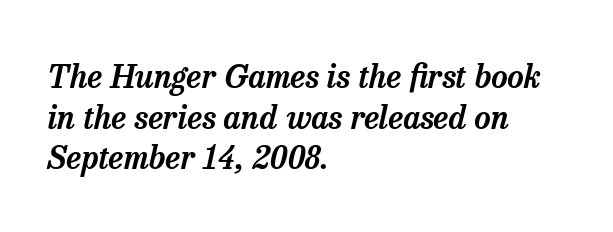
Q: Is the text italic (slanted)? A: Yes, it leans right by about 13 degrees.
Q: Is the typeface a serif or a sans-serif typeface? A: Serif.
Q: Is the text underlined? A: No.
Q: How is the paragraph aligned? A: Left-aligned.
Q: Is the spacing between letters normal or unusually wide? A: Normal.
Q: Is the spacing between lines tight, normal or loose? A: Normal.
Q: Width (condensed, normal, or wide)? A: Normal.
Q: Stroke contrast? A: Low.
Q: x-height? A: Medium.
Q: Monospaced? A: No.
